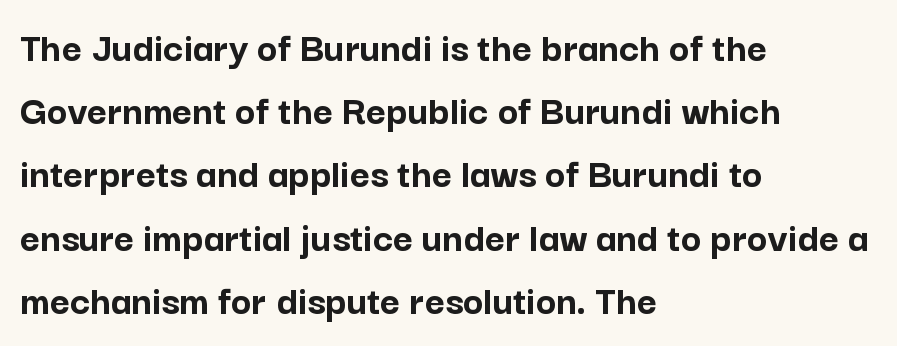
Leading matches the norm, producing a regular column. Observe the absence of serifs on each vertical stroke in this sample. A student would call this left alignment; a typographer would say flush left, rag right. The horizontal fit of the characters is conventional and even. Beneath every word, the page is bare. Each letter keeps its own natural width here, so spacing adapts to shape.
